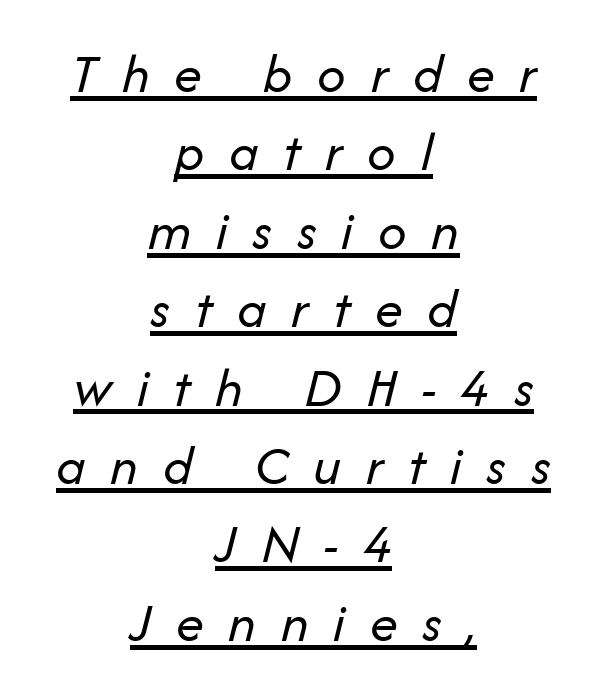
Is the stroke heavy? The answer is a plain regular-or-lighter. In terms of letterspacing, this is a distinctly airy, spread setting. Horizontal bands of white between lines are of average thickness. Reading down the block, each line starts at a different indent, mirrored at its end. This sample uses an oblique cut, with every glyph tilted off the vertical.
